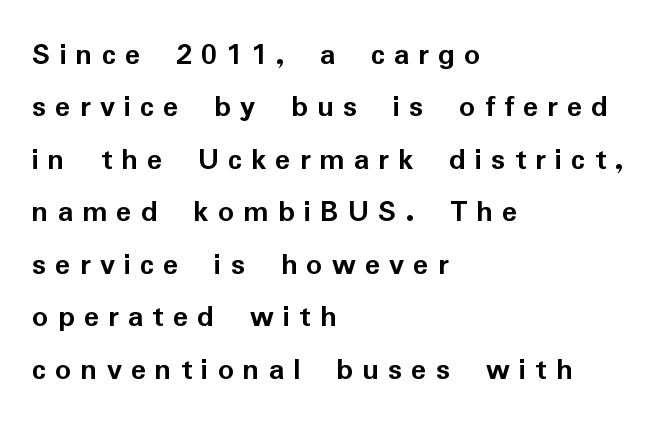
{"serif": "no", "italic": "no", "bold": "yes", "weight": "semibold", "width": "normal", "stroke_contrast": "low", "x_height": "medium", "monospaced": "no", "underline": "no", "align": "left", "line_spacing": "normal", "line_spacing_ratio": 1.64, "letter_spacing": "wide", "letter_spacing_em": 0.28, "glyph_px": 32}
